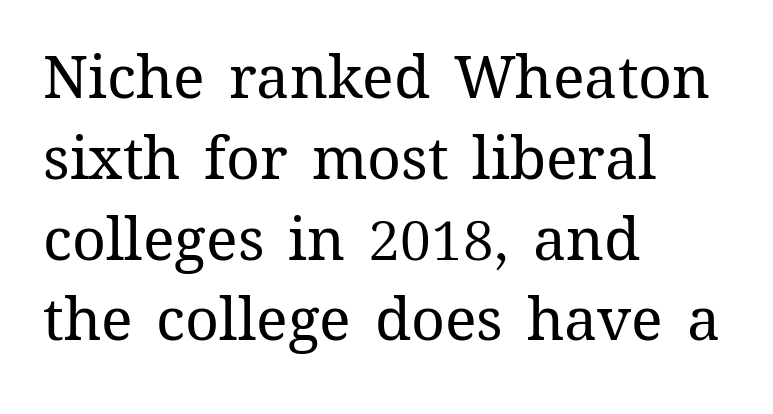
The image shows 59 px regular-weight type, upright; set left-aligned, normal line spacing (1.37x), normal letter spacing, not underlined; medium stroke contrast and a medium x-height.
